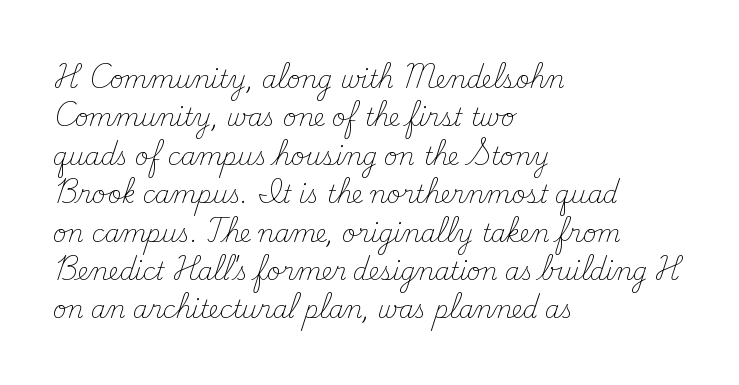
Plain, unruled lines of type. No heavy texture on the line: the type isn't bold. Look at the tracking — it's just the regular setting, nothing added. The rows are spaced the way most documents space them.
